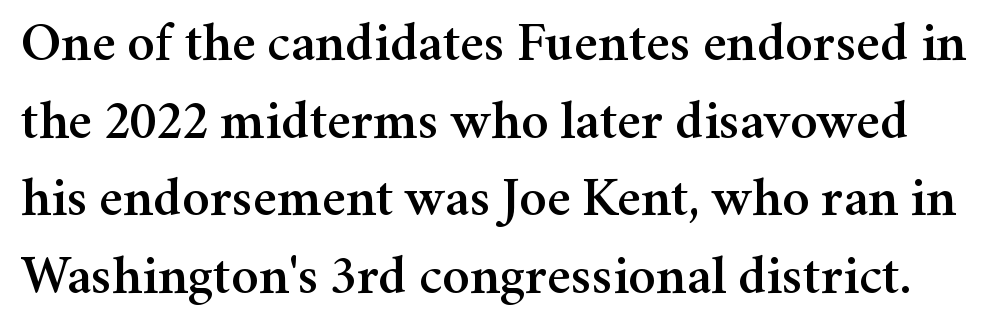
The image shows 55 px serif type, upright; set normal line spacing (1.41x), normal letter spacing, not underlined; medium stroke contrast and a medium x-height.
